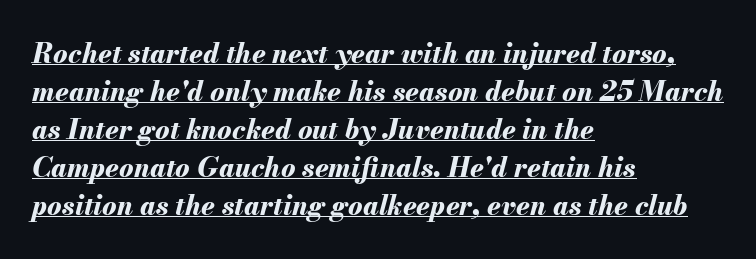
{"italic": "yes", "lean": "right", "slant_degrees": 13, "bold": "yes", "underline": "yes", "align": "left", "line_spacing": "normal", "line_spacing_ratio": 1.41, "letter_spacing": "normal", "letter_spacing_em": 0.0, "glyph_px": 27}
